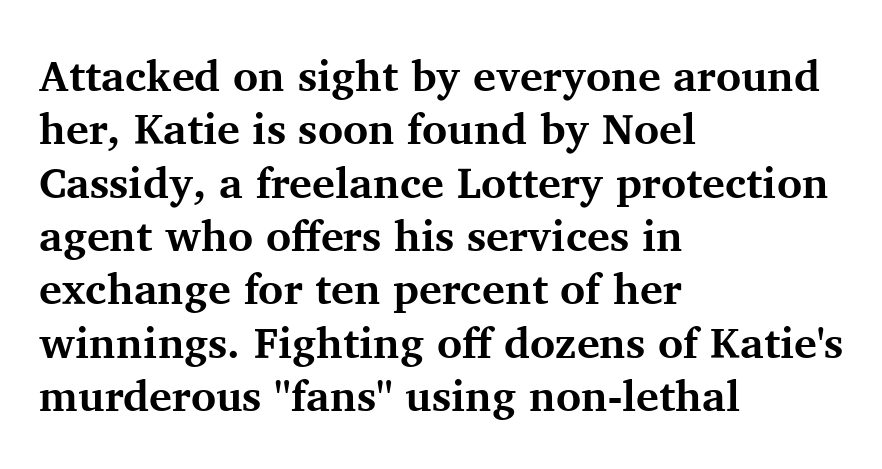
The passage shown is emphatically bold. Small tapered or slab feet sit at the stroke ends, so this counts as serif. Characters follow at the spacing the type designer built in. The face used here is proportionally spaced, like ordinary book or web type. Compared with a centered layout, this one pins lines to the left instead.
